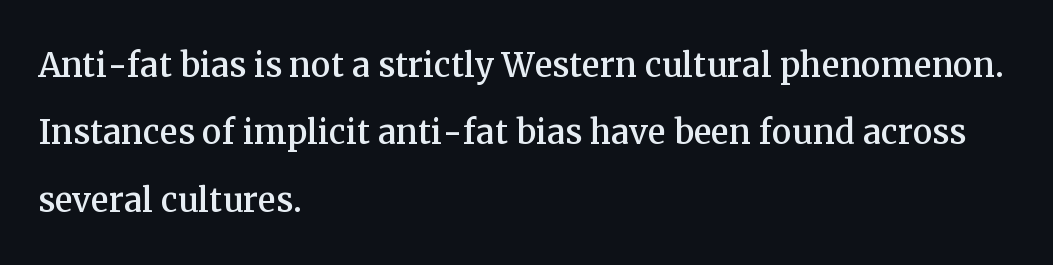
The image shows 44 px serif type, upright; set left-aligned, normal line spacing (1.53x), normal letter spacing, not underlined; medium stroke contrast and a medium x-height.
